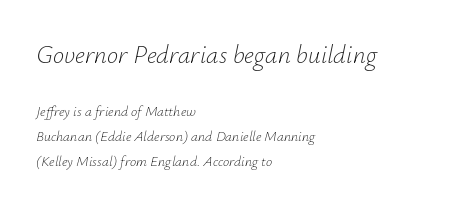
The image shows 25 px text type, italic (leaning right); set left-aligned, line spacing 1.8x, normal letter spacing, not underlined; the first (top) block is 1.79x larger.
